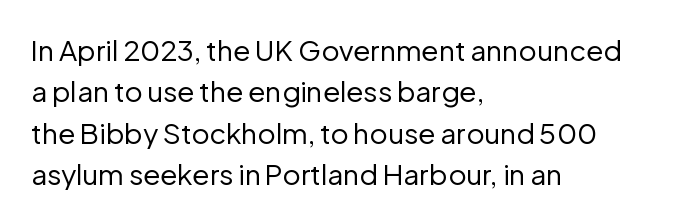
The image shows 28 px regular-weight sans-serif type, upright; set left-aligned, normal line spacing (1.48x), normal letter spacing, not underlined; low stroke contrast and a medium x-height.
